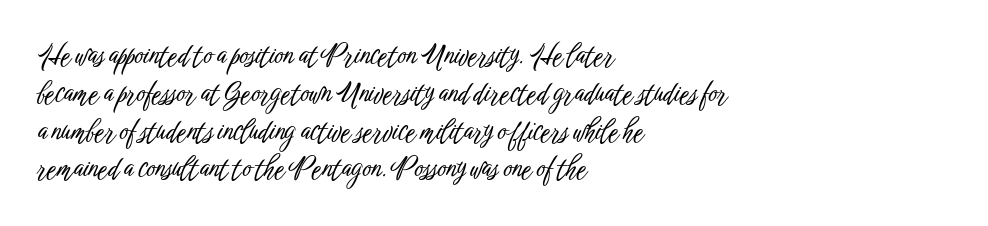
Q: Is the text italic (slanted)? A: Yes.
Q: Is the text underlined? A: No.
Q: How is the paragraph aligned? A: Left-aligned.
Q: Is the spacing between letters normal or unusually wide? A: Normal.
Q: Is the spacing between lines tight, normal or loose? A: Normal.
